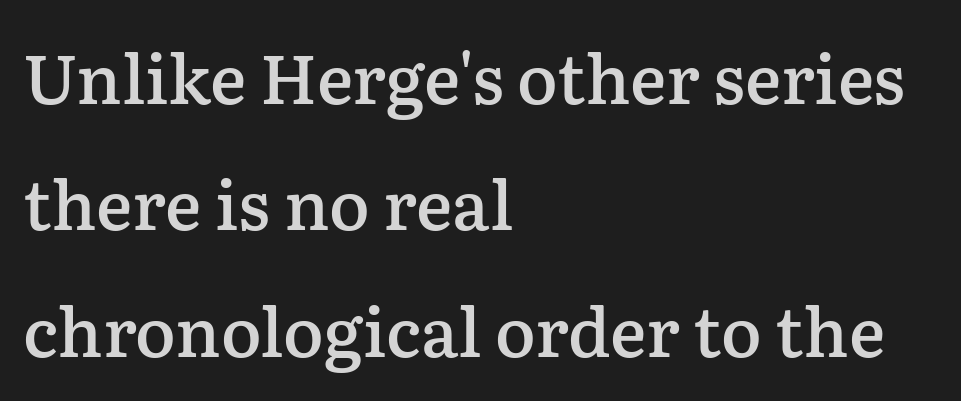
Small tapered or slab feet sit at the stroke ends, so this counts as serif. The face used here is proportionally spaced, like ordinary book or web type. The passage shown has conventional tracking throughout. All the whitespace from short lines collects on the right. The letters stand upright; this is a roman face.
